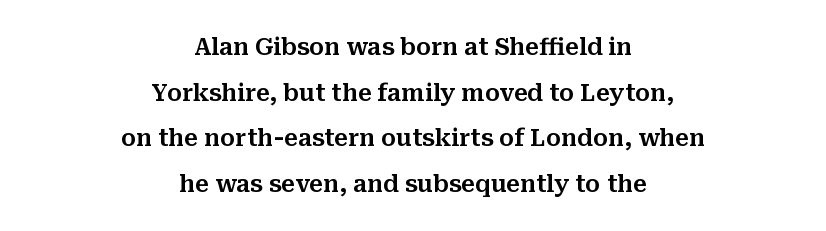
Q: Is the text italic (slanted)? A: No, it is upright.
Q: Is the text underlined? A: No.
Q: How is the paragraph aligned? A: Centered.
Q: Is the spacing between letters normal or unusually wide? A: Normal.
Q: Is the spacing between lines tight, normal or loose? A: Loose.
